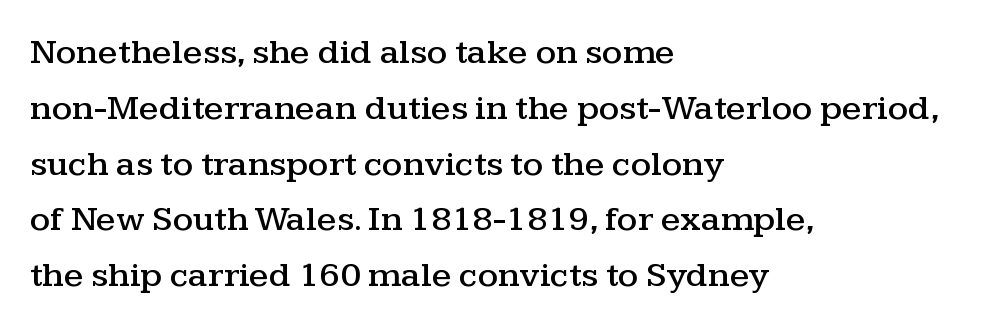
The image shows 36 px wide serif type, upright; set left-aligned, normal line spacing (1.55x), normal letter spacing, not underlined; medium stroke contrast and a medium x-height.
